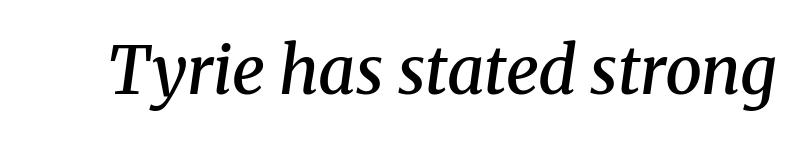
The image shows 66 px semibold serif type, italic (leaning right); set normal letter spacing, not underlined; medium stroke contrast and a medium x-height.
